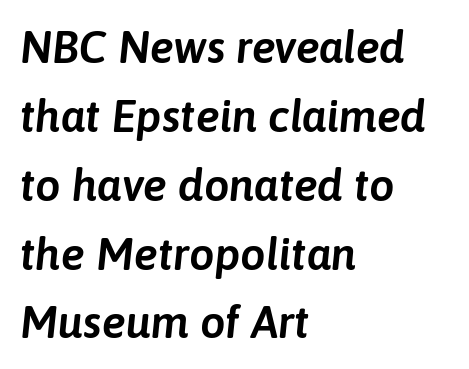
Q: Is the text italic (slanted)? A: Yes, it leans right by about 6 degrees.
Q: Is the text underlined? A: No.
Q: How is the paragraph aligned? A: Left-aligned.
Q: Is the spacing between letters normal or unusually wide? A: Normal.
Q: Is the spacing between lines tight, normal or loose? A: Normal.
Q: Width (condensed, normal, or wide)? A: Normal.
Q: Stroke contrast? A: Low.
Q: x-height? A: Medium.
Q: Monospaced? A: No.
